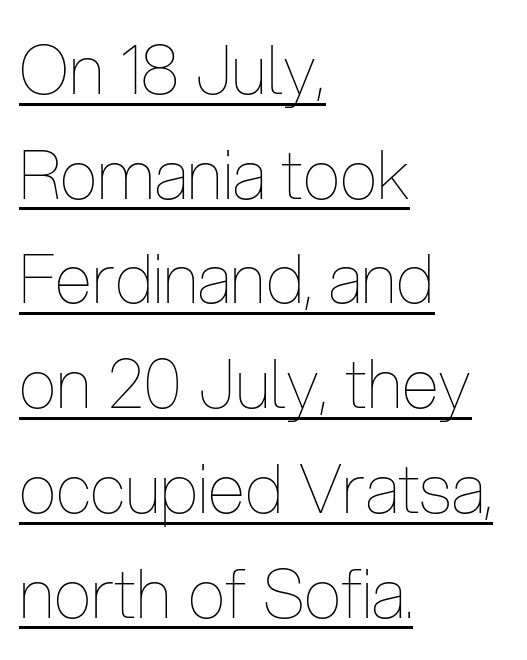
The image shows 68 px thin, condensed type, upright; set left-aligned, normal line spacing (1.54x), normal letter spacing, underlined; low stroke contrast and a medium x-height.
